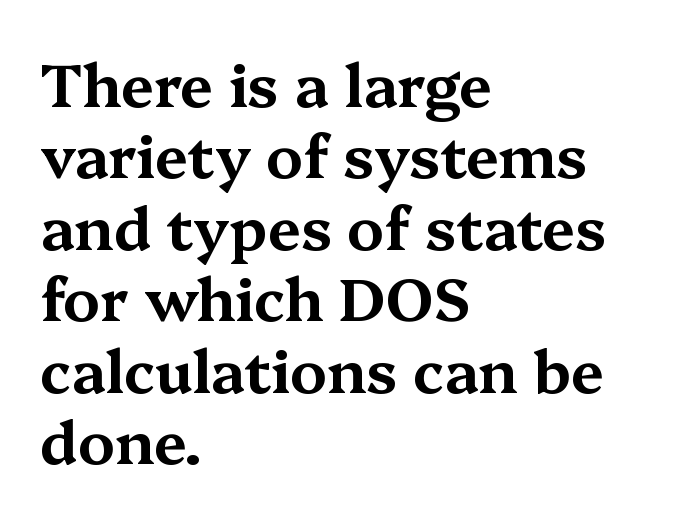
{"serif": "yes", "italic": "no", "width": "wide", "stroke_contrast": "medium", "x_height": "medium", "monospaced": "no", "underline": "no", "align": "left", "line_spacing_ratio": 1.21, "letter_spacing": "normal", "letter_spacing_em": 0.0, "glyph_px": 59}
